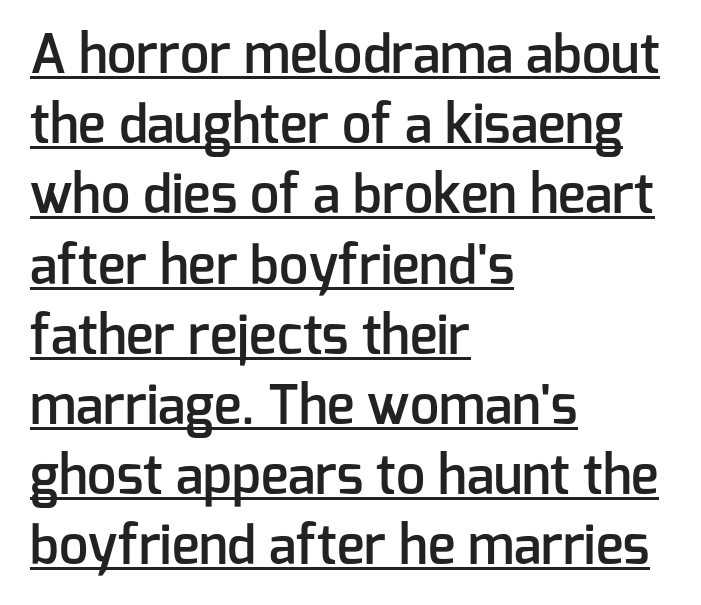
The image shows 52 px semibold sans-serif type, upright; set left-aligned, normal line spacing (1.35x), normal letter spacing, underlined; low stroke contrast and a medium x-height.
